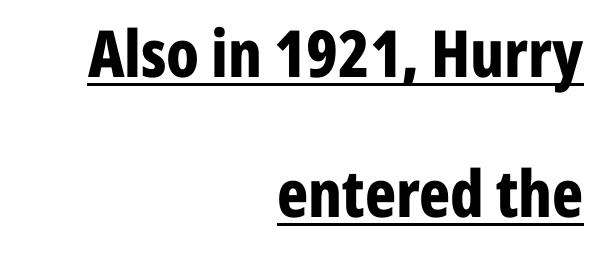
Q: Is the text bold? A: Yes.
Q: Is the text italic (slanted)? A: No, it is upright.
Q: Is the typeface a serif or a sans-serif typeface? A: Sans-serif.
Q: Is the text underlined? A: Yes.
Q: How is the paragraph aligned? A: Right-aligned.
Q: Is the spacing between letters normal or unusually wide? A: Normal.
Q: Is the spacing between lines tight, normal or loose? A: Loose.
Q: Width (condensed, normal, or wide)? A: Condensed.
Q: Stroke contrast? A: Low.
Q: x-height? A: Medium.
Q: Monospaced? A: No.
